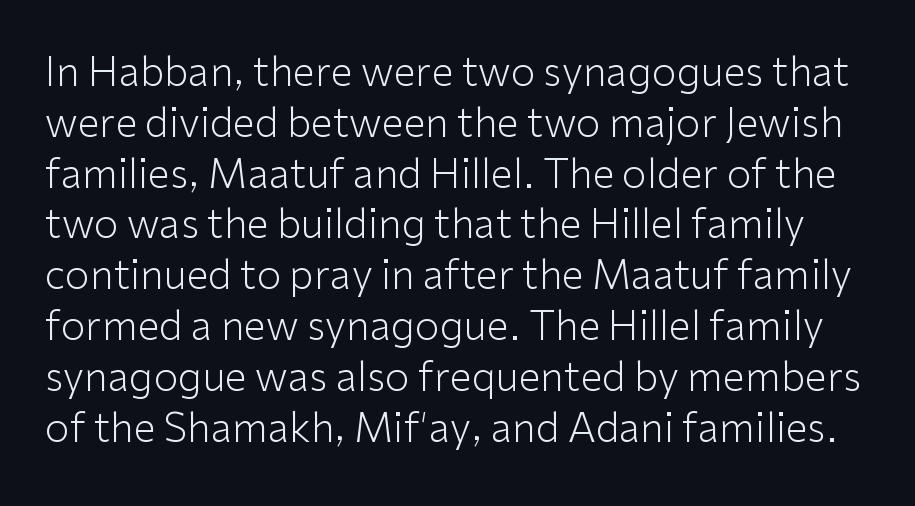
Q: Is the text bold? A: No.
Q: Is the text italic (slanted)? A: No, it is upright.
Q: Is the typeface a serif or a sans-serif typeface? A: Sans-serif.
Q: Is the text underlined? A: No.
Q: Is the spacing between letters normal or unusually wide? A: Normal.
Q: Is the spacing between lines tight, normal or loose? A: Normal.
Q: Width (condensed, normal, or wide)? A: Normal.
Q: Stroke contrast? A: Low.
Q: x-height? A: Medium.
Q: Monospaced? A: No.
